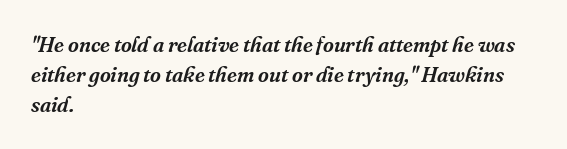
The image shows 21 px text type, italic (leaning right); set left-aligned, normal line spacing (1.42x), normal letter spacing, not underlined.
